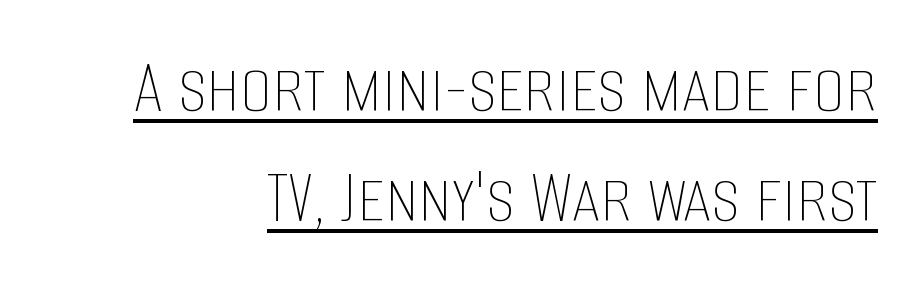
{"italic": "no", "bold": "no", "weight": "thin", "width": "condensed", "stroke_contrast": "low", "x_height": "large", "monospaced": "no", "underline": "yes", "line_spacing": "normal", "line_spacing_ratio": 1.37, "letter_spacing": "normal", "letter_spacing_em": 0.0, "glyph_px": 80}
